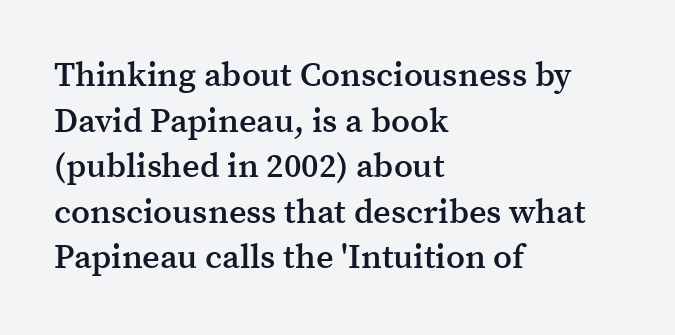
The image shows 34 px semibold serif type, upright; set left-aligned, normal line spacing (1.34x), normal letter spacing, not underlined; medium stroke contrast and a medium x-height.
